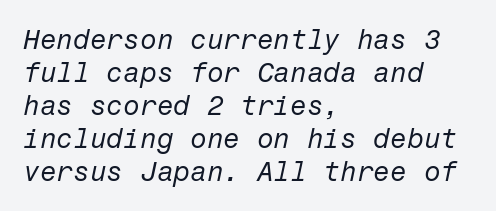
{"italic": "yes", "lean": "right", "slant_degrees": 12, "bold": "no", "underline": "no", "align": "left", "line_spacing_ratio": 1.22, "letter_spacing": "normal", "letter_spacing_em": 0.0, "glyph_px": 27}
